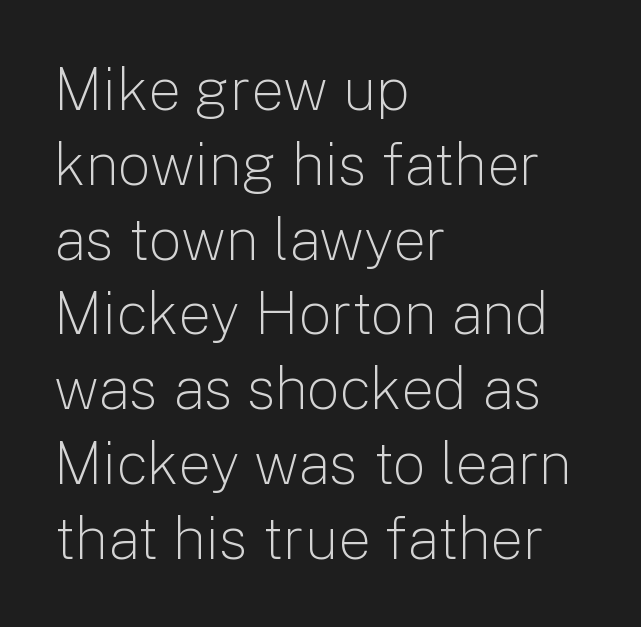
Letter spacing: default. Stroke terminals: plain, sans-serif. In terms of posture, this sample is upright. Proportional: the letters do not fall into vertical columns. The characters are drawn with everyday or finer stroke widths.
